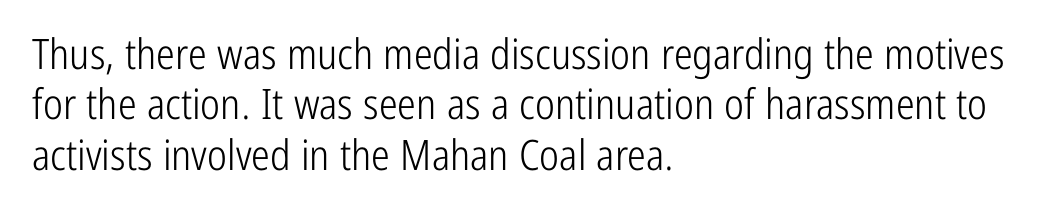
Q: Is the text bold? A: No.
Q: Is the text italic (slanted)? A: No, it is upright.
Q: Is the typeface a serif or a sans-serif typeface? A: Sans-serif.
Q: Is the text underlined? A: No.
Q: How is the paragraph aligned? A: Left-aligned.
Q: Is the spacing between letters normal or unusually wide? A: Normal.
Q: Width (condensed, normal, or wide)? A: Condensed.
Q: Stroke contrast? A: Low.
Q: x-height? A: Medium.
Q: Monospaced? A: No.
